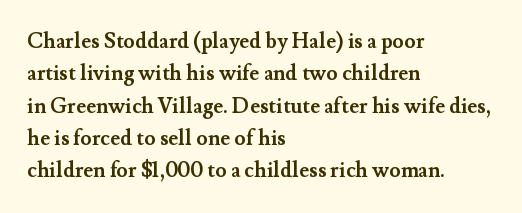
The image shows 21 px bold type, upright; set left-aligned, normal line spacing (1.54x), normal letter spacing, not underlined.
